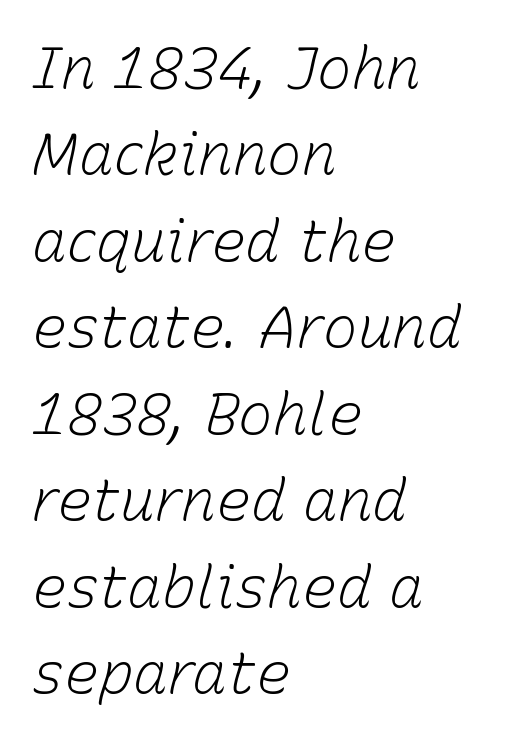
Reading down the column, the eye jumps a familiar distance to each next line. Glance below the letters and you will spot only blank space. What stands out about the letter spacing? Nothing — it is the standard amount. The passage shown leans; its letterforms are oblique. Which margin do the lines hug? The left one — the right edge is uneven. Stems here are at most as thick as an everyday book face.
